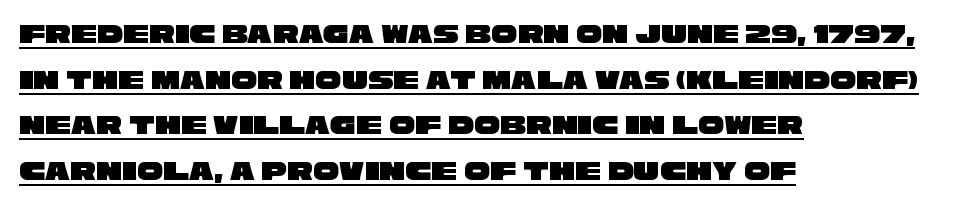
Q: Is the typeface a serif or a sans-serif typeface? A: Sans-serif.
Q: Is the text underlined? A: Yes.
Q: How is the paragraph aligned? A: Left-aligned.
Q: Is the spacing between letters normal or unusually wide? A: Normal.
Q: Is the spacing between lines tight, normal or loose? A: Normal.
Q: Width (condensed, normal, or wide)? A: Wide.
Q: Stroke contrast? A: Low.
Q: x-height? A: Large.
Q: Monospaced? A: No.
